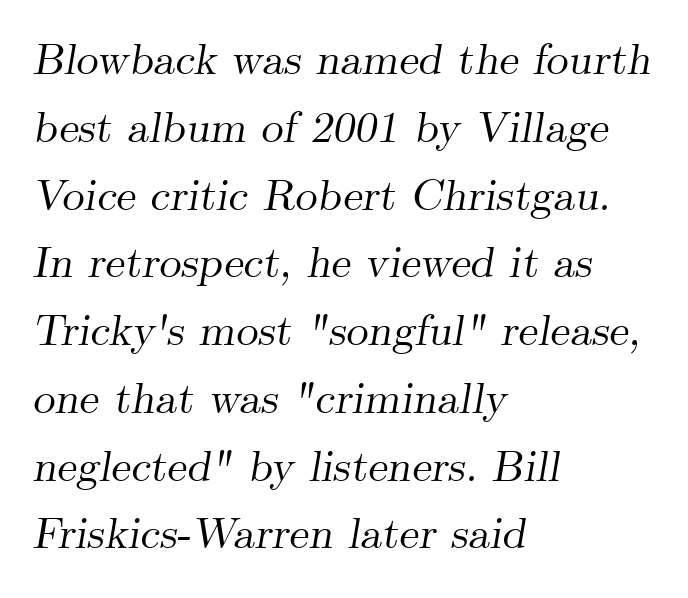
{"serif": "yes", "italic": "yes", "lean": "right", "slant_degrees": 9, "width": "normal", "stroke_contrast": "medium", "x_height": "small", "monospaced": "no", "underline": "no", "align": "left", "line_spacing": "normal", "line_spacing_ratio": 1.54, "letter_spacing": "normal", "letter_spacing_em": 0.0, "glyph_px": 44}
